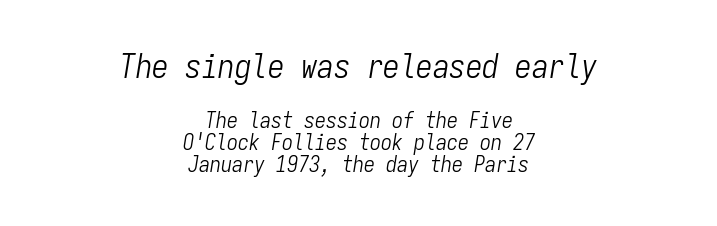
Words float on clear page, feet unadorned. Leading: reduced. The designer gave the opening block more size than the closing block. The letters march in equal steps, a hallmark of fixed-pitch type. Heft: none added — not bold. Designer's note — italics engaged.
